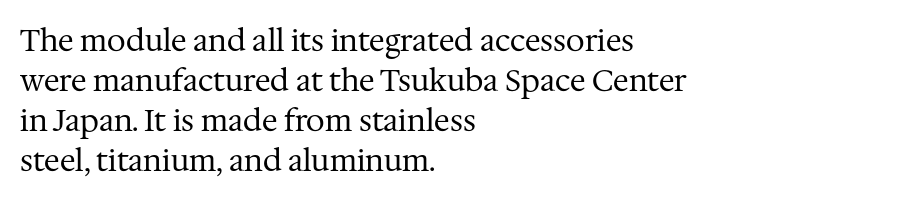
{"serif": "yes", "italic": "no", "bold": "no", "weight": "regular", "width": "normal", "stroke_contrast": "medium", "x_height": "medium", "monospaced": "no", "underline": "no", "align": "left", "line_spacing": "normal", "line_spacing_ratio": 1.33, "letter_spacing": "normal", "letter_spacing_em": 0.0, "glyph_px": 30}
